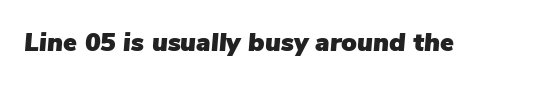
Standard letterfit; no display-style spreading of the glyphs. Quick note: italic. Words float on clear page, feet unadorned.
